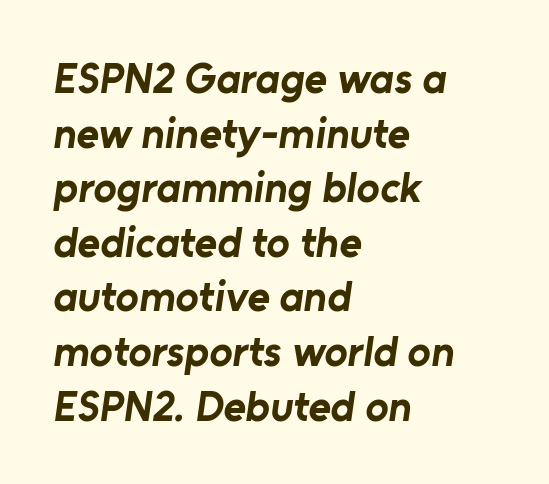
{"serif": "no", "bold": "yes", "weight": "bold", "width": "normal", "stroke_contrast": "low", "x_height": "medium", "monospaced": "no", "underline": "no", "align": "left", "line_spacing": "normal", "line_spacing_ratio": 1.27, "letter_spacing": "normal", "letter_spacing_em": 0.0, "glyph_px": 43}
